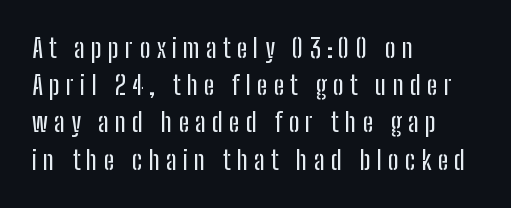
The image shows 26 px text type, upright; set left-aligned, normal line spacing (1.43x), unusually wide letter spacing (+0.24 em), not underlined.
